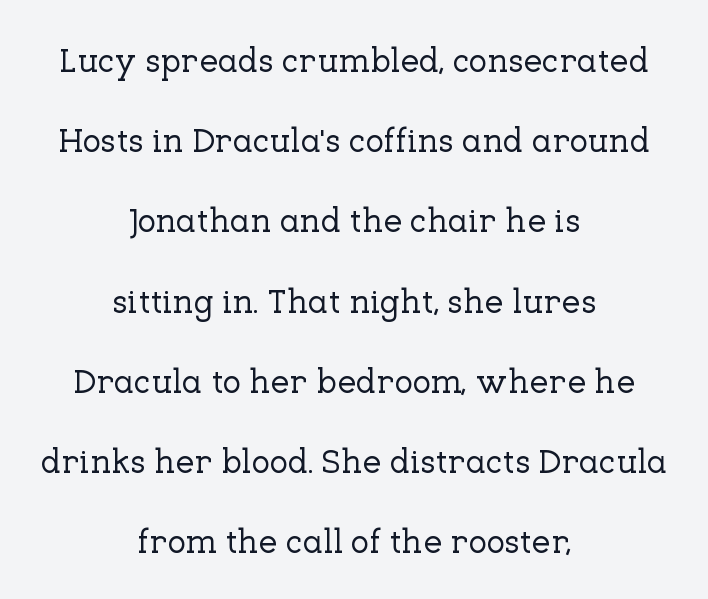
Q: Is the text italic (slanted)? A: No, it is upright.
Q: Is the typeface a serif or a sans-serif typeface? A: Serif.
Q: Is the text underlined? A: No.
Q: How is the paragraph aligned? A: Centered.
Q: Is the spacing between letters normal or unusually wide? A: Normal.
Q: Is the spacing between lines tight, normal or loose? A: Loose.
Q: Width (condensed, normal, or wide)? A: Normal.
Q: Stroke contrast? A: Low.
Q: x-height? A: Medium.
Q: Monospaced? A: No.
